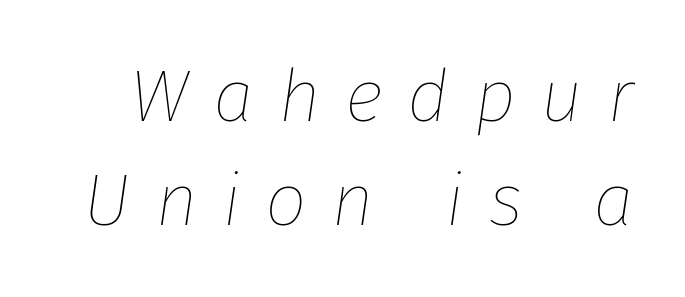
Q: Is the text bold? A: No.
Q: Is the text italic (slanted)? A: Yes, it leans right by about 8 degrees.
Q: Is the text underlined? A: No.
Q: Is the spacing between letters normal or unusually wide? A: Unusually wide.
Q: Is the spacing between lines tight, normal or loose? A: Normal.
Q: Width (condensed, normal, or wide)? A: Normal.
Q: Stroke contrast? A: Low.
Q: x-height? A: Medium.
Q: Monospaced? A: No.
